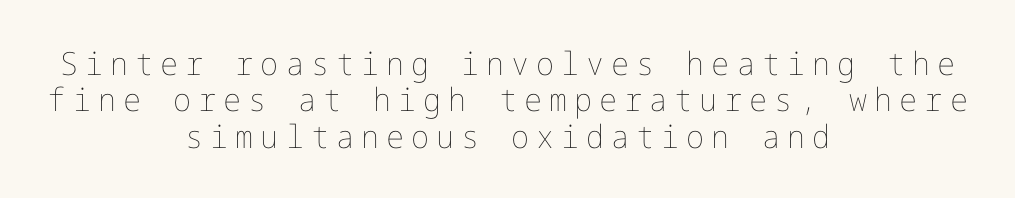
Q: Is the text bold? A: No.
Q: Is the text italic (slanted)? A: No, it is upright.
Q: Is the text underlined? A: No.
Q: How is the paragraph aligned? A: Centered.
Q: Is the spacing between letters normal or unusually wide? A: Unusually wide.
Q: Is the spacing between lines tight, normal or loose? A: Tight.
Q: Width (condensed, normal, or wide)? A: Normal.
Q: Stroke contrast? A: Low.
Q: x-height? A: Medium.
